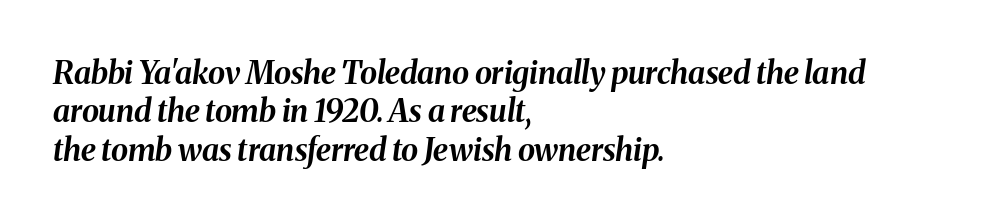
The glyphs are unaccompanied by any horizontal stroke below them. Layout note: lines flush left. Do the characters align in a grid? No, the font is proportional. An italicized treatment has been applied to the whole sample. Set as a true bold cut, around the 700 mark. The line texture is even and compact thanks to regular tracking.
